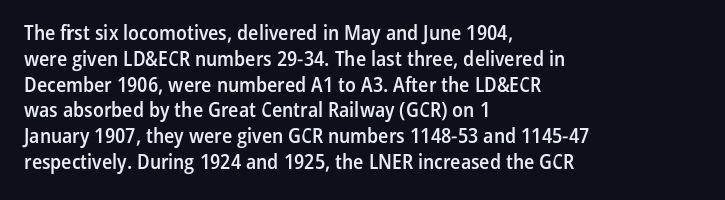
The image shows 21 px text type, upright; set left-aligned, line spacing 1.23x, normal letter spacing, not underlined.
